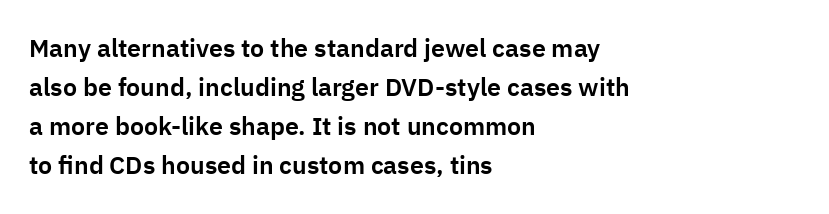
Q: Is the text italic (slanted)? A: No, it is upright.
Q: Is the text underlined? A: No.
Q: How is the paragraph aligned? A: Left-aligned.
Q: Is the spacing between letters normal or unusually wide? A: Normal.
Q: Is the spacing between lines tight, normal or loose? A: Normal.
